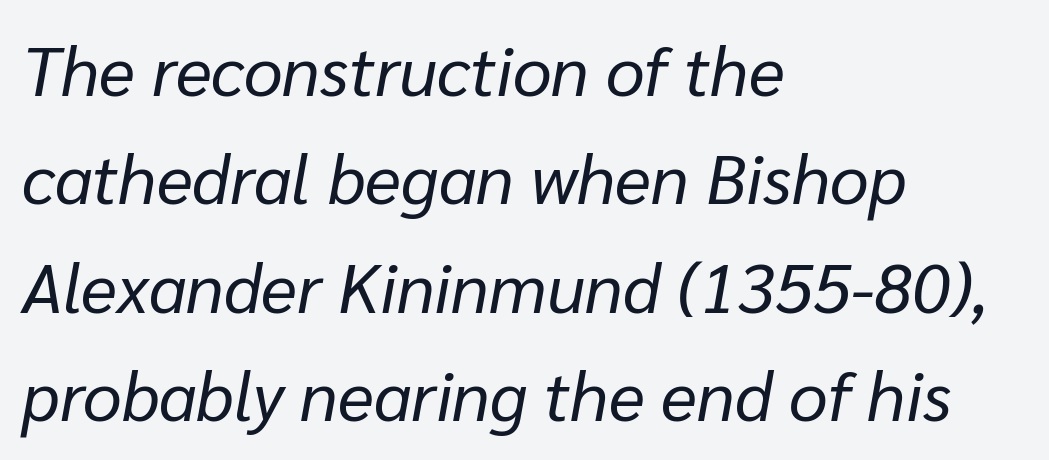
The image shows 69 px regular-weight type, italic (leaning right); set left-aligned, normal line spacing (1.57x), normal letter spacing, not underlined; low stroke contrast and a medium x-height.
